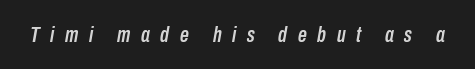
Q: Is the text italic (slanted)? A: Yes, it leans right by about 10 degrees.
Q: Is the text underlined? A: No.
Q: Is the spacing between letters normal or unusually wide? A: Unusually wide.
